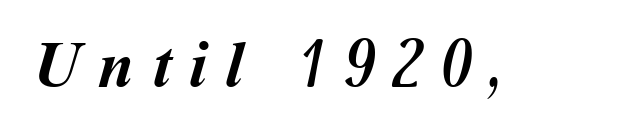
Q: Is the text bold? A: Yes.
Q: Is the text underlined? A: No.
Q: Is the spacing between letters normal or unusually wide? A: Unusually wide.
Q: Width (condensed, normal, or wide)? A: Normal.
Q: Stroke contrast? A: Medium.
Q: x-height? A: Medium.
Q: Monospaced? A: No.
